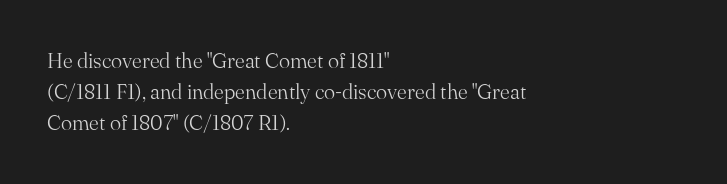
The image shows 21 px text type, upright; set left-aligned, normal line spacing (1.48x), normal letter spacing, not underlined.
